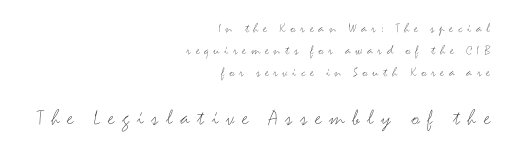
{"bold": "no", "underline": "no", "align": "right", "line_spacing": "normal", "line_spacing_ratio": 1.57, "letter_spacing": "wide", "letter_spacing_em": 0.33, "larger_block": "second", "size_ratio": 1.64, "glyph_px": 23}
